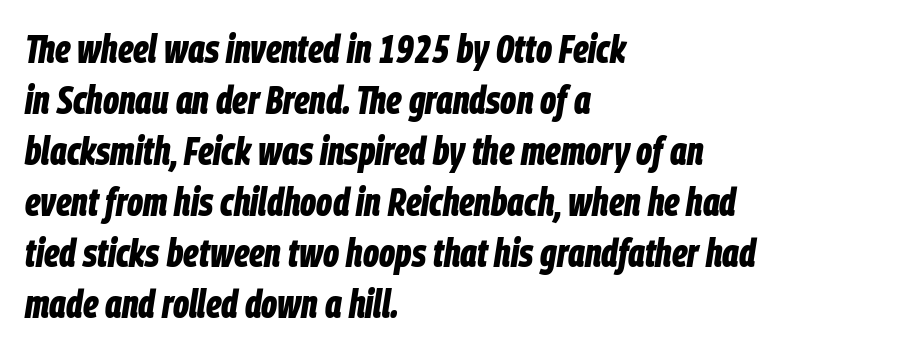
{"italic": "yes", "lean": "right", "slant_degrees": 9, "bold": "yes", "weight": "bold", "width": "condensed", "stroke_contrast": "low", "x_height": "large", "monospaced": "no", "underline": "no", "align": "left", "line_spacing": "normal", "line_spacing_ratio": 1.31, "letter_spacing": "normal", "letter_spacing_em": 0.0, "glyph_px": 39}
